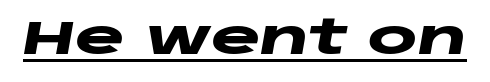
{"italic": "yes", "lean": "right", "slant_degrees": 10, "bold": "yes", "weight": "heavy", "width": "wide", "stroke_contrast": "low", "x_height": "large", "monospaced": "no", "underline": "yes", "letter_spacing": "normal", "letter_spacing_em": 0.0, "glyph_px": 47}
